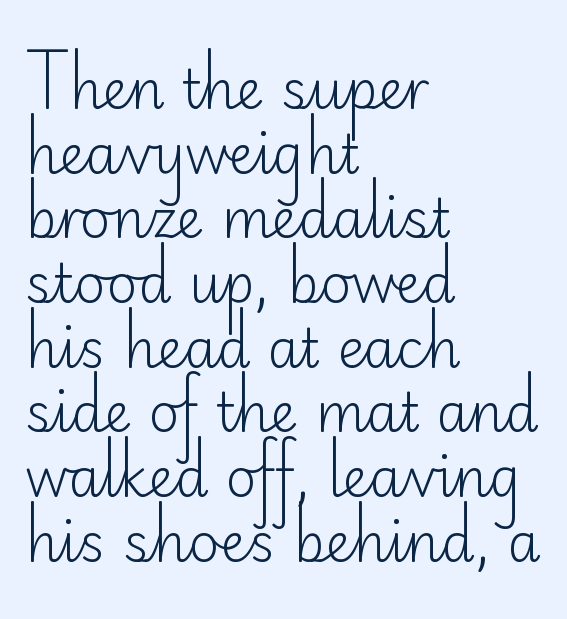
The setting favours the left margin, as ordinary paragraphs usually do. Unlike a traditional serif, this face leaves its strokes unadorned. The foot of each line stays bare and open. The tracking reads as untouched default to a designer's eye.
